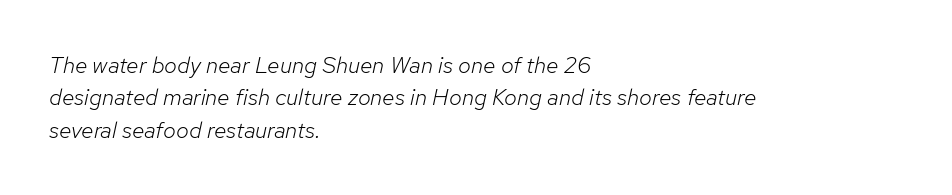
Q: Is the text bold? A: No.
Q: Is the text italic (slanted)? A: Yes, it leans right by about 12 degrees.
Q: Is the text underlined? A: No.
Q: How is the paragraph aligned? A: Left-aligned.
Q: Is the spacing between letters normal or unusually wide? A: Normal.
Q: Is the spacing between lines tight, normal or loose? A: Normal.
